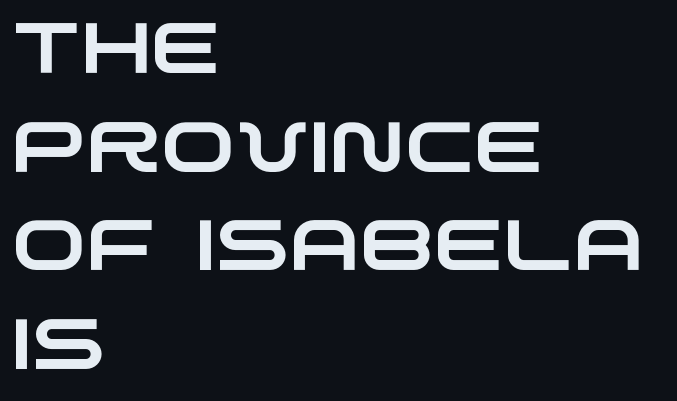
Glyph-to-glyph distance matches everyday printed text. Does the type have serifs? No, each stem ends abruptly. A clean baseline with only descenders dipping below it. In terms of leading, this rendering sits right in the middle. Do the characters align in a grid? No, the font is proportional. Does the copy run flush right? No — it runs flush left.
